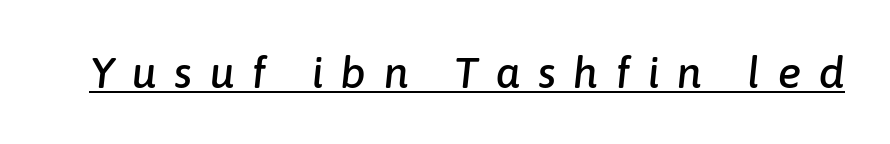
A continuous stroke trails under the words, as in a hyperlink. Character widths vary here, with narrow letters taking less room than wide ones. Each word looks stretched out because of the extra space between its letters. Style check: oblique.
